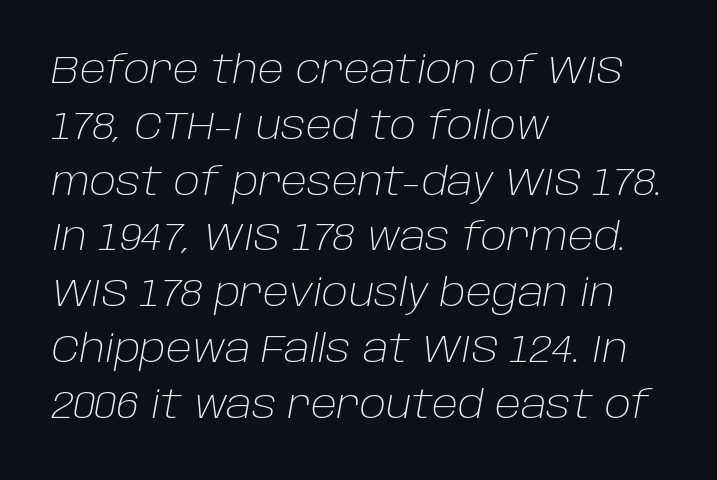
{"italic": "yes", "lean": "right", "slant_degrees": 10, "bold": "no", "weight": "light", "width": "normal", "stroke_contrast": "low", "x_height": "large", "monospaced": "no", "underline": "no", "align": "left", "line_spacing": "normal", "line_spacing_ratio": 1.43, "letter_spacing": "normal", "letter_spacing_em": 0.0, "glyph_px": 39}
